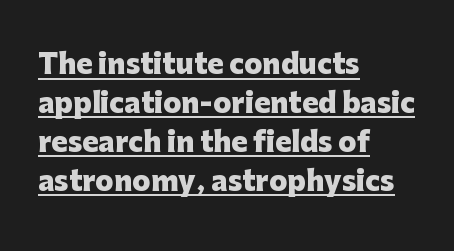
The image shows 27 px bold type, upright; set left-aligned, normal line spacing (1.44x), normal letter spacing, underlined.
